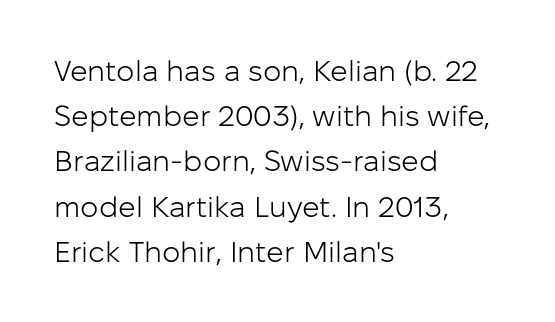
Q: Is the text bold? A: No.
Q: Is the text italic (slanted)? A: No, it is upright.
Q: Is the typeface a serif or a sans-serif typeface? A: Sans-serif.
Q: Is the text underlined? A: No.
Q: How is the paragraph aligned? A: Left-aligned.
Q: Is the spacing between letters normal or unusually wide? A: Normal.
Q: Is the spacing between lines tight, normal or loose? A: Normal.
Q: Width (condensed, normal, or wide)? A: Normal.
Q: Stroke contrast? A: Low.
Q: x-height? A: Medium.
Q: Monospaced? A: No.
